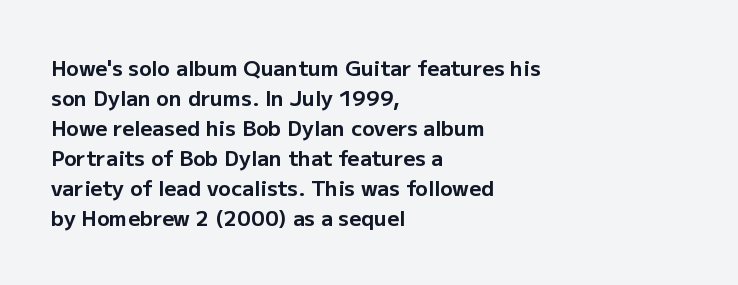
{"italic": "no", "bold": "yes", "underline": "no", "align": "left", "line_spacing": "normal", "line_spacing_ratio": 1.43, "letter_spacing": "normal", "letter_spacing_em": 0.0, "glyph_px": 21}
